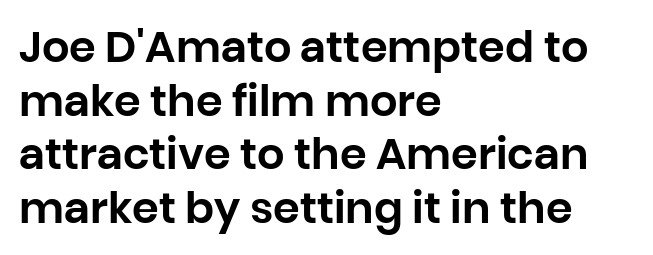
Posture: upright roman. Tracking here is standard; glyphs follow each other at the usual distance. You could not count columns in this text — the font is proportionally spaced. Unmarked baselines from the first word to the last. Check where the strokes stop: nothing finishes them off — pure sans.
